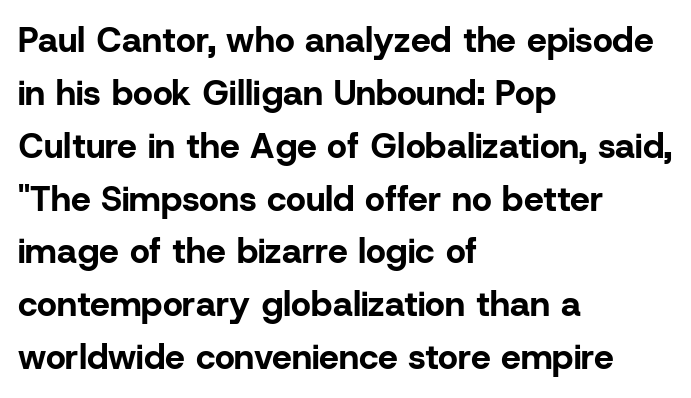
The image shows 35 px bold sans-serif type, upright; set left-aligned, normal line spacing (1.51x), normal letter spacing, not underlined; low stroke contrast and a medium x-height.
